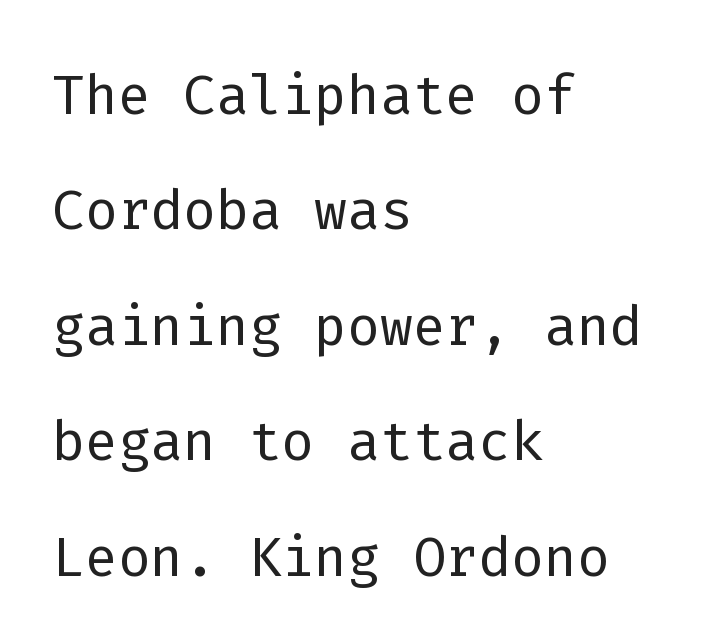
{"serif": "no", "italic": "no", "bold": "no", "weight": "light", "width": "normal", "stroke_contrast": "low", "x_height": "medium", "monospaced": "yes", "underline": "no", "align": "left", "line_spacing": "normal", "line_spacing_ratio": 1.5, "letter_spacing": "normal", "letter_spacing_em": 0.0, "glyph_px": 77}
